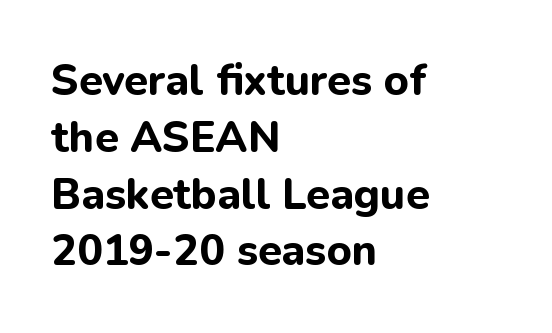
{"serif": "no", "italic": "no", "bold": "yes", "weight": "bold", "width": "normal", "stroke_contrast": "low", "x_height": "medium", "monospaced": "no", "underline": "no", "align": "left", "line_spacing": "normal", "line_spacing_ratio": 1.32, "letter_spacing": "normal", "letter_spacing_em": 0.0, "glyph_px": 43}
